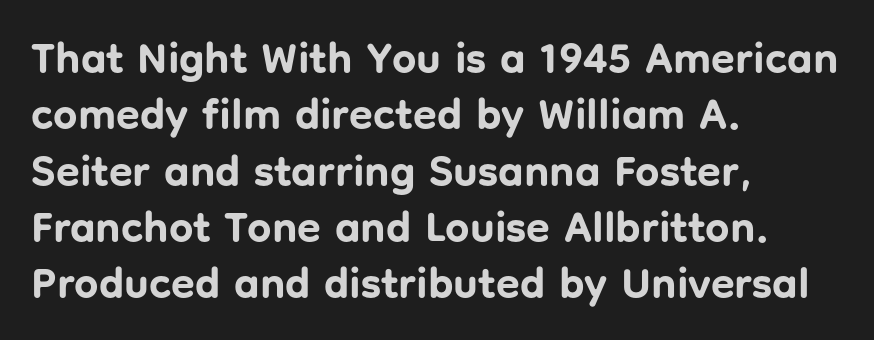
Q: Is the text bold? A: Yes.
Q: Is the text italic (slanted)? A: No, it is upright.
Q: Is the typeface a serif or a sans-serif typeface? A: Sans-serif.
Q: Is the text underlined? A: No.
Q: How is the paragraph aligned? A: Left-aligned.
Q: Is the spacing between letters normal or unusually wide? A: Normal.
Q: Is the spacing between lines tight, normal or loose? A: Normal.
Q: Width (condensed, normal, or wide)? A: Normal.
Q: Stroke contrast? A: Low.
Q: x-height? A: Medium.
Q: Monospaced? A: No.
